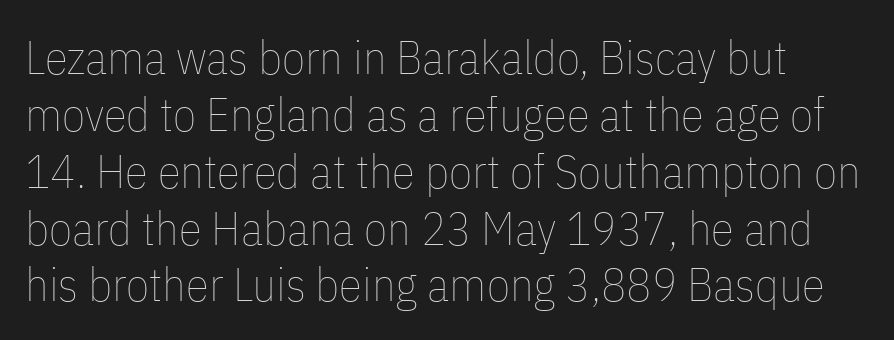
Q: Is the text bold? A: No.
Q: Is the text italic (slanted)? A: No, it is upright.
Q: Is the text underlined? A: No.
Q: Is the spacing between letters normal or unusually wide? A: Normal.
Q: Width (condensed, normal, or wide)? A: Condensed.
Q: Stroke contrast? A: Low.
Q: x-height? A: Medium.
Q: Monospaced? A: No.
